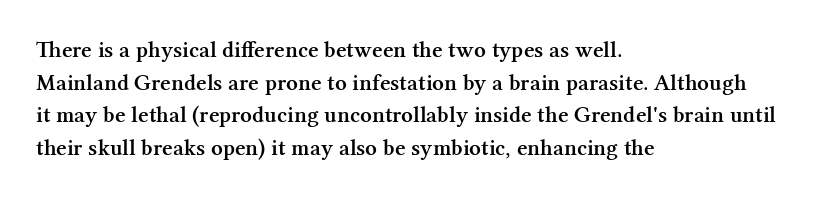
The image shows 23 px text type, upright; set left-aligned, normal line spacing (1.42x), normal letter spacing, not underlined.
